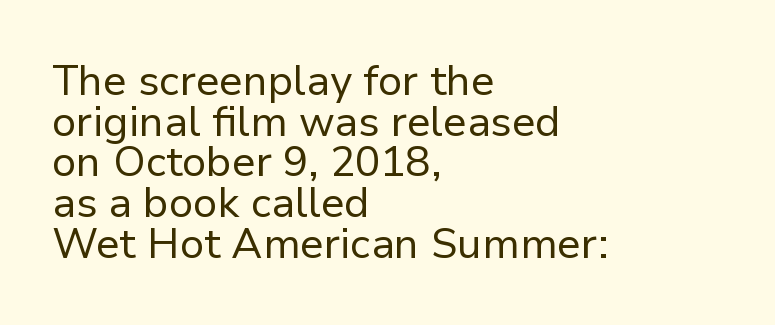
These lines keep a tight, regular rhythm from letter to letter. You could not count columns in this text — the font is proportionally spaced. No extra ink here — the face is not bold. Words float on clear page, feet unadorned.
